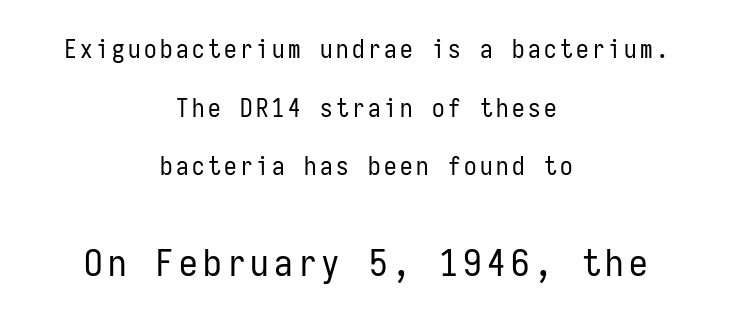
The image shows 37 px regular-weight, condensed sans-serif type, upright, monospaced; set centered, loose line spacing (2.35x), not underlined; the second (bottom) block is 1.48x larger; low stroke contrast and a medium x-height.
